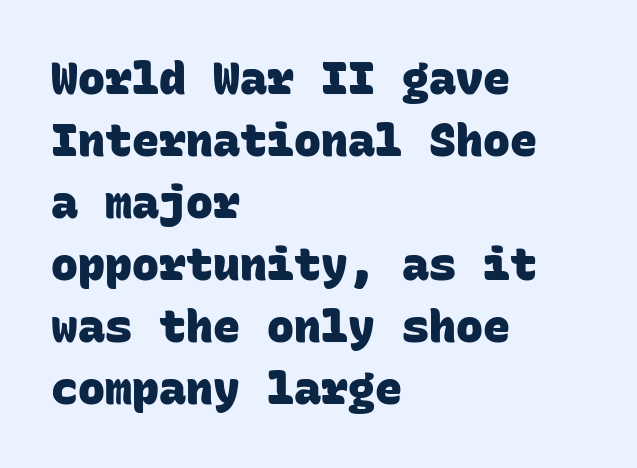
{"serif": "no", "bold": "yes", "weight": "heavy", "width": "normal", "stroke_contrast": "low", "x_height": "large", "monospaced": "yes", "underline": "no", "align": "left", "line_spacing": "normal", "line_spacing_ratio": 1.38, "letter_spacing": "normal", "letter_spacing_em": 0.0, "glyph_px": 45}
